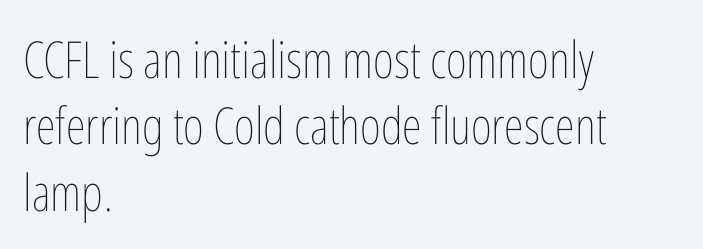
{"italic": "no", "bold": "no", "weight": "thin", "width": "condensed", "stroke_contrast": "low", "x_height": "medium", "monospaced": "no", "underline": "no", "align": "left", "line_spacing": "normal", "line_spacing_ratio": 1.3, "letter_spacing": "normal", "letter_spacing_em": 0.0, "glyph_px": 51}
